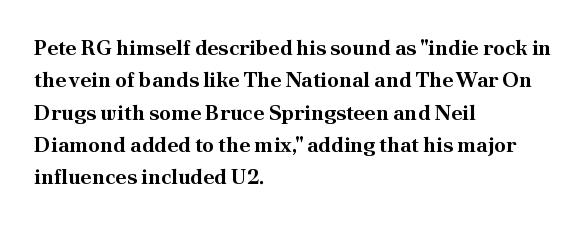
The image shows 21 px bold type, upright; set left-aligned, normal line spacing (1.54x), normal letter spacing, not underlined.
